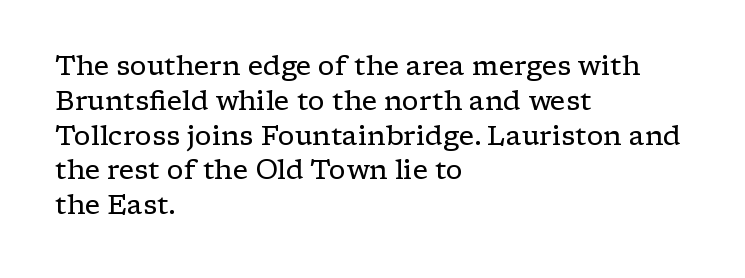
The image shows 27 px text type, upright; set left-aligned, normal line spacing (1.29x), normal letter spacing, not underlined.
